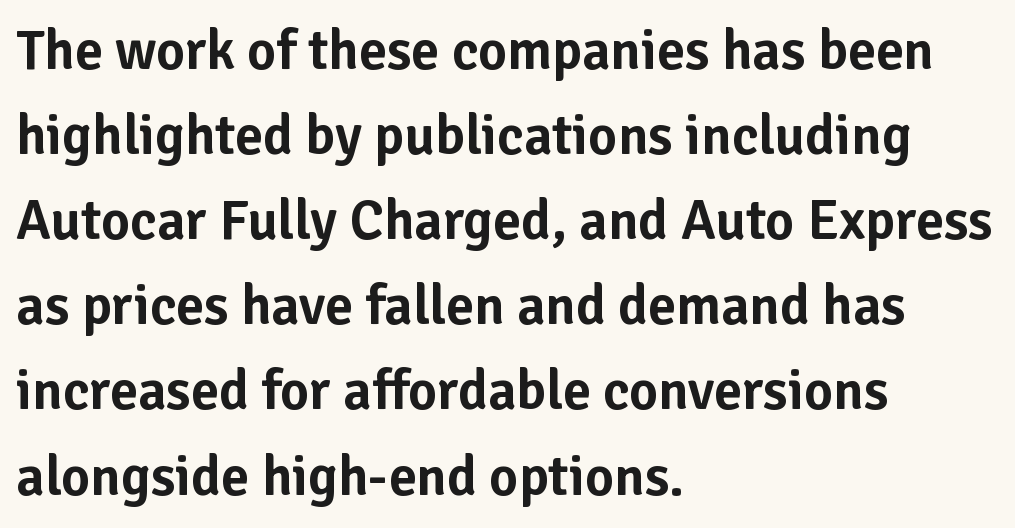
Nobody touched the tracking dial on this one. The font's upright variant was chosen for this text. Layout note: lines flush left. Each letter keeps its own natural width here, so spacing adapts to shape. Vertically, the passage feels balanced, rows spaced as you'd expect. Nothing sits at the stroke ends, so this counts as sans-serif.
